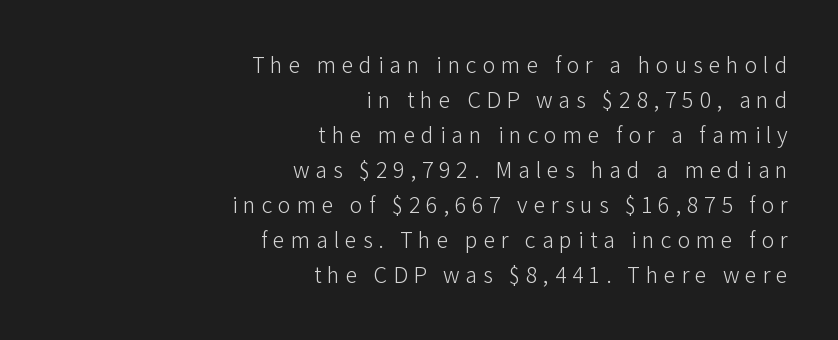
The image shows 24 px text type, upright; set right-aligned, normal line spacing (1.46x), unusually wide letter spacing (+0.24 em), not underlined.
